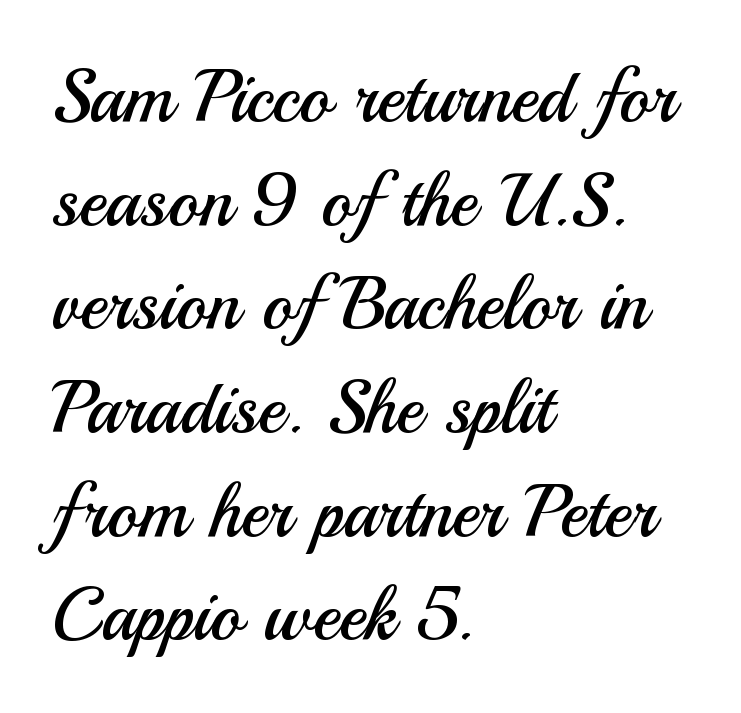
Students, note that the glyphs here touch the page at normal intervals. The zone under the glyphs is completely vacant. Weight class: somewhere from thin through regular.
